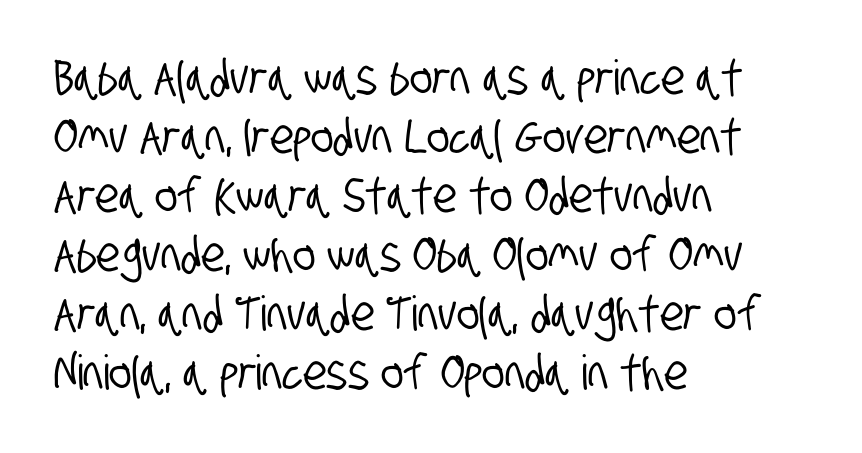
{"serif": "no", "width": "condensed", "stroke_contrast": "low", "x_height": "large", "monospaced": "no", "underline": "no", "align": "left", "line_spacing_ratio": 1.23, "letter_spacing": "normal", "letter_spacing_em": 0.0, "glyph_px": 48}
